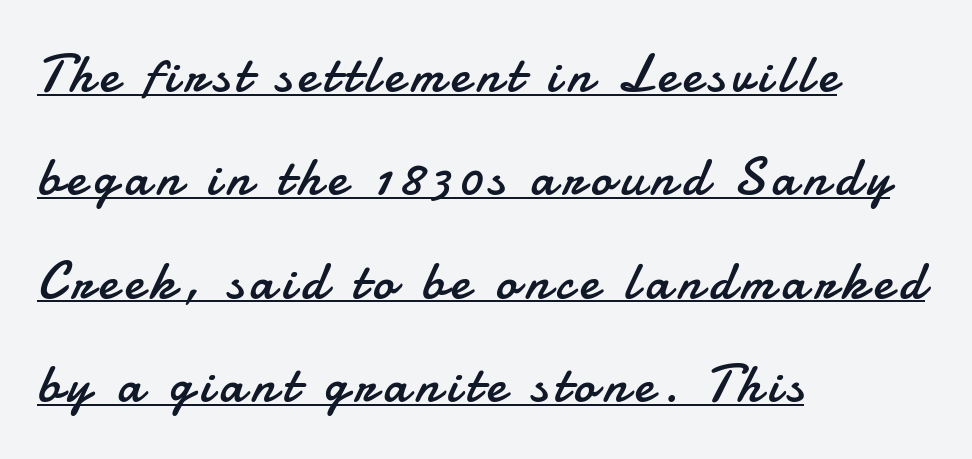
Q: Is the text bold? A: No.
Q: Is the text italic (slanted)? A: Yes.
Q: Is the typeface a serif or a sans-serif typeface? A: Sans-serif.
Q: Is the text underlined? A: Yes.
Q: How is the paragraph aligned? A: Left-aligned.
Q: Is the spacing between lines tight, normal or loose? A: Loose.
Q: Width (condensed, normal, or wide)? A: Normal.
Q: Stroke contrast? A: Low.
Q: x-height? A: Small.
Q: Monospaced? A: No.
